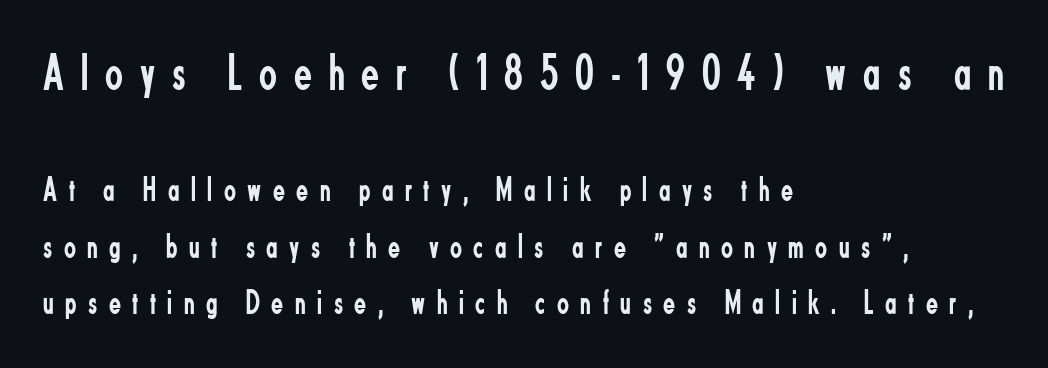
{"serif": "no", "italic": "no", "bold": "no", "weight": "regular", "width": "condensed", "stroke_contrast": "low", "x_height": "small", "monospaced": "no", "underline": "no", "align": "left", "line_spacing": "normal", "line_spacing_ratio": 1.62, "letter_spacing": "wide", "letter_spacing_em": 0.33, "larger_block": "first", "size_ratio": 1.49, "glyph_px": 52}
